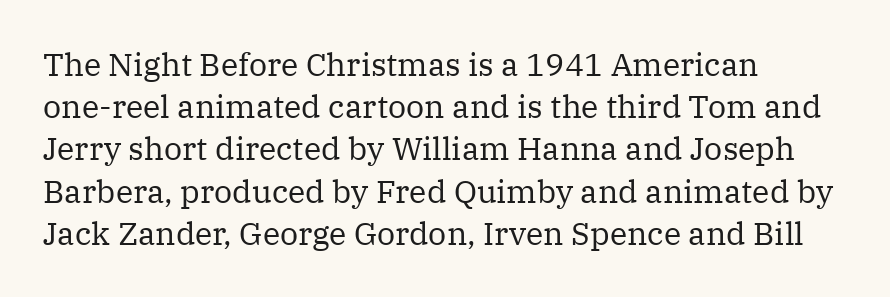
{"serif": "yes", "italic": "no", "bold": "no", "weight": "regular", "width": "normal", "stroke_contrast": "medium", "x_height": "medium", "monospaced": "no", "underline": "no", "align": "left", "line_spacing": "normal", "line_spacing_ratio": 1.32, "letter_spacing": "normal", "letter_spacing_em": 0.0, "glyph_px": 32}
